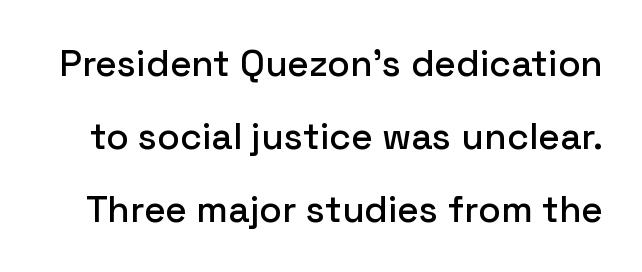
The image shows 37 px sans-serif type, upright; set loose line spacing (1.97x), normal letter spacing, not underlined; low stroke contrast and a medium x-height.
